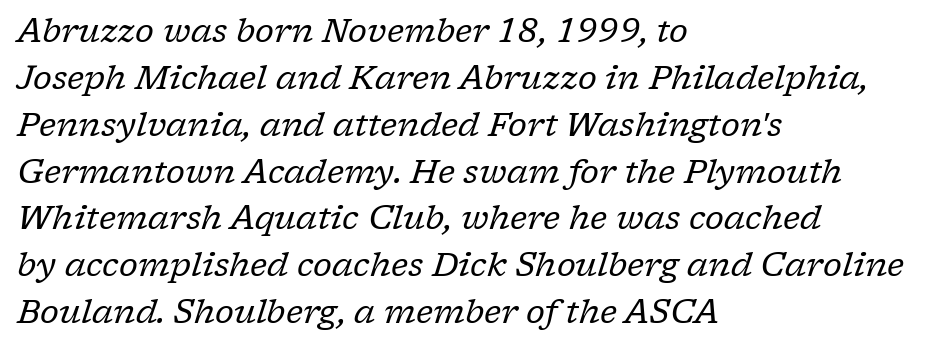
{"serif": "yes", "italic": "yes", "lean": "right", "slant_degrees": 17, "bold": "no", "weight": "regular", "width": "normal", "stroke_contrast": "low", "x_height": "medium", "monospaced": "no", "underline": "no", "align": "left", "line_spacing": "normal", "line_spacing_ratio": 1.42, "letter_spacing": "normal", "letter_spacing_em": 0.0, "glyph_px": 33}
